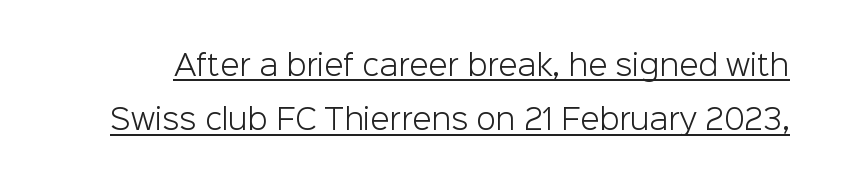
{"serif": "no", "italic": "no", "bold": "no", "weight": "light", "width": "normal", "stroke_contrast": "low", "x_height": "medium", "monospaced": "no", "underline": "yes", "line_spacing": "loose", "line_spacing_ratio": 1.94, "letter_spacing": "normal", "letter_spacing_em": 0.0, "glyph_px": 28}
